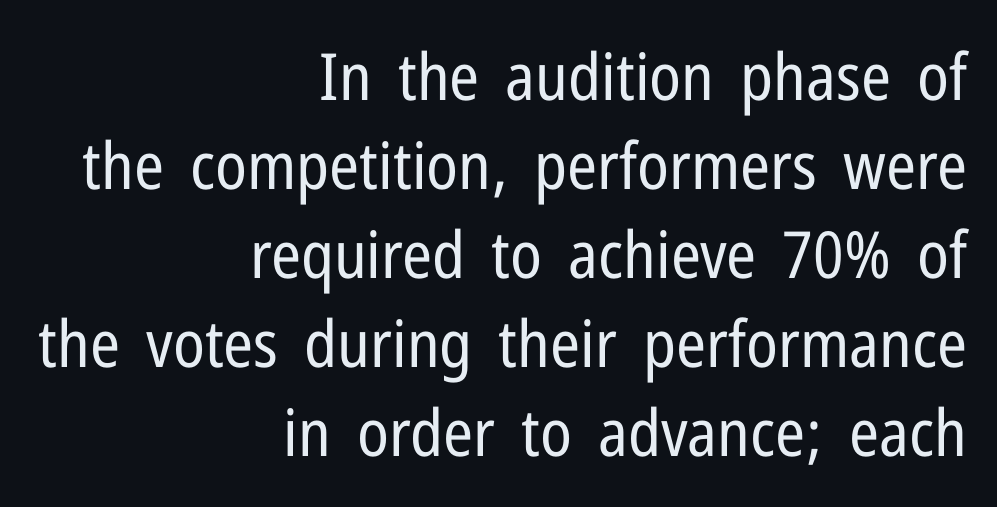
Glyph-to-glyph distance matches everyday printed text. Summary of vertical rhythm: regular, with standard interline spacing. Bare-footed words on every line. The rendering uses natural spacing where letterforms have individual widths. Are there feet on the stems? There aren't — it's a sans.
